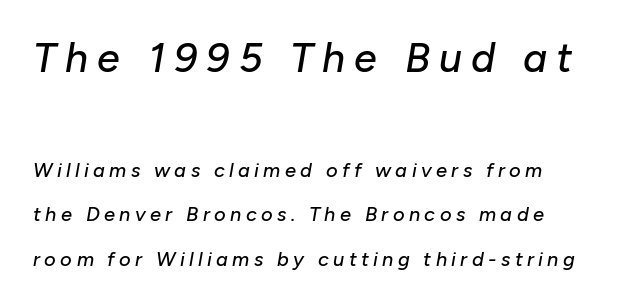
The image shows 41 px text type, italic (leaning right); set left-aligned, loose line spacing (2.24x), unusually wide letter spacing (+0.22 em), not underlined; the first (top) block is 2.05x larger; low stroke contrast and a medium x-height.
